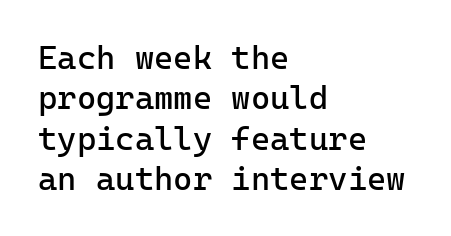
The image shows 33 px regular-weight sans-serif type, upright; set left-aligned, line spacing 1.22x, normal letter spacing, not underlined; low stroke contrast and a medium x-height.
